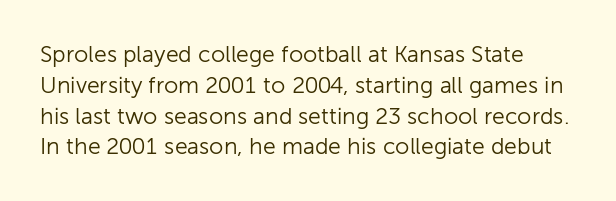
Compared with a typical body face, this is equally light or lighter still. Rule under the text: the space is simply empty. Characters follow at the spacing the type designer built in. Each new line begins a customary step beneath the previous one. Posture: vertical.
